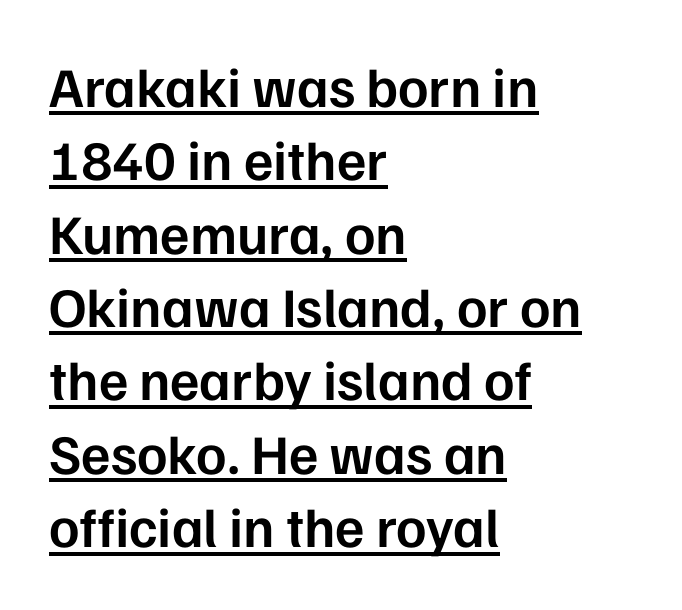
The image shows 56 px semibold sans-serif type, upright; set left-aligned, normal line spacing (1.31x), normal letter spacing, underlined; low stroke contrast and a medium x-height.
